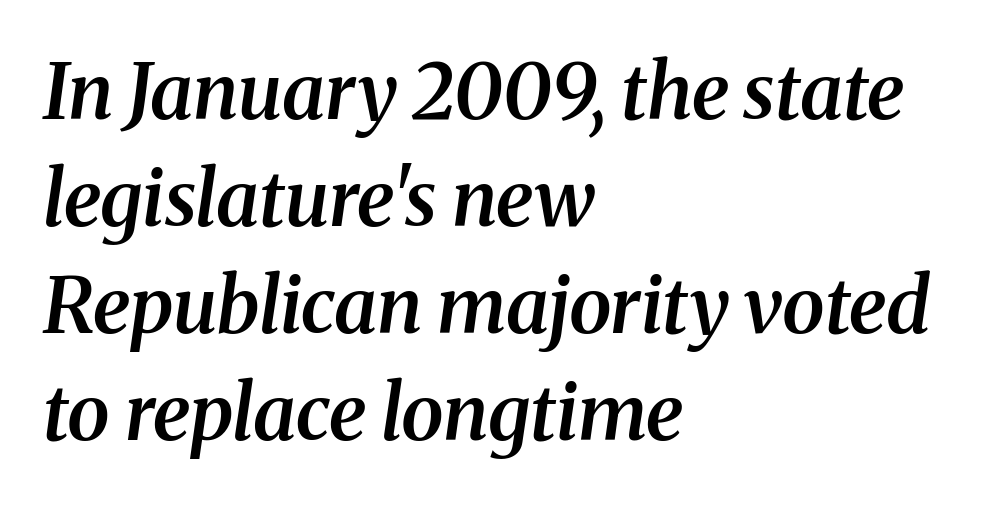
As a designer I'd log this as weight 600, semibold. In terms of letterform style, serifs are clearly present. The baseline area is clear. Successive baselines arrive at the customary interval. The tracking reads as untouched default to a designer's eye. Alignment: flush left.
